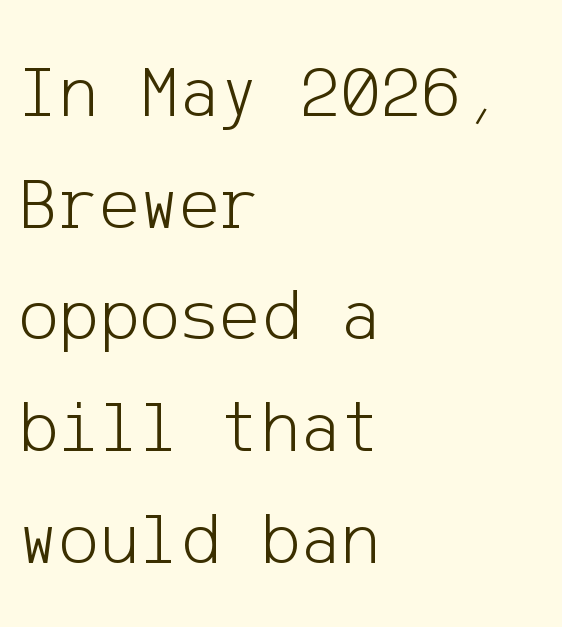
Compared with typical body copy, the letter spacing here is the same. Is there much room between lines? A standard amount, neither cramped nor airy. The foot of each line stays bare and open. Stroke terminals: plain, sans-serif. No heavy texture on the line: the type isn't bold.
